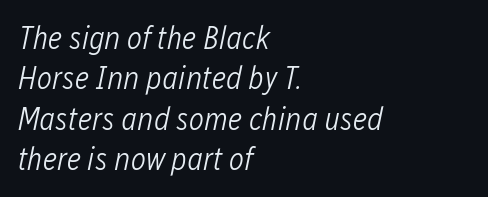
{"italic": "yes", "lean": "right", "slant_degrees": 12, "bold": "no", "weight": "light", "width": "condensed", "stroke_contrast": "low", "x_height": "medium", "monospaced": "no", "underline": "no", "align": "left", "line_spacing": "normal", "line_spacing_ratio": 1.26, "letter_spacing": "normal", "letter_spacing_em": 0.0, "glyph_px": 32}
